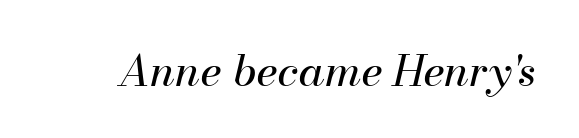
Q: Is the text bold? A: No.
Q: Is the text italic (slanted)? A: Yes, it leans right by about 13 degrees.
Q: Is the text underlined? A: No.
Q: Is the spacing between letters normal or unusually wide? A: Normal.
Q: Width (condensed, normal, or wide)? A: Normal.
Q: Stroke contrast? A: Medium.
Q: x-height? A: Small.
Q: Monospaced? A: No.
